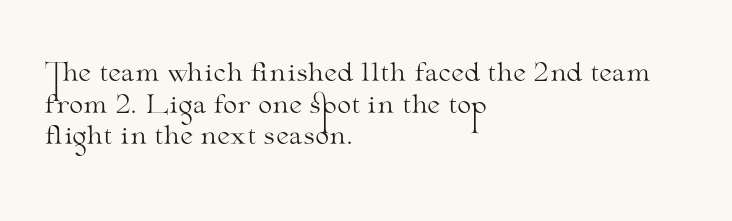
{"italic": "no", "bold": "no", "underline": "no", "align": "left", "line_spacing": "normal", "line_spacing_ratio": 1.27, "letter_spacing": "normal", "letter_spacing_em": 0.0, "glyph_px": 25}
